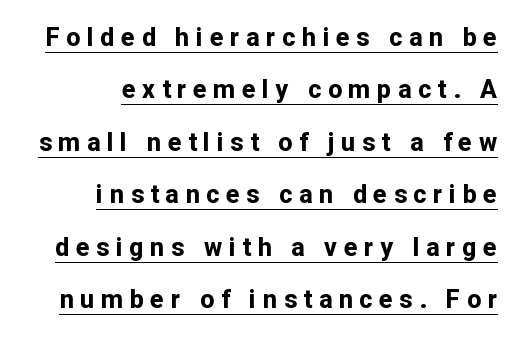
{"italic": "no", "bold": "yes", "underline": "yes", "align": "right", "line_spacing": "loose", "line_spacing_ratio": 2.1, "letter_spacing": "wide", "letter_spacing_em": 0.27, "glyph_px": 25}
